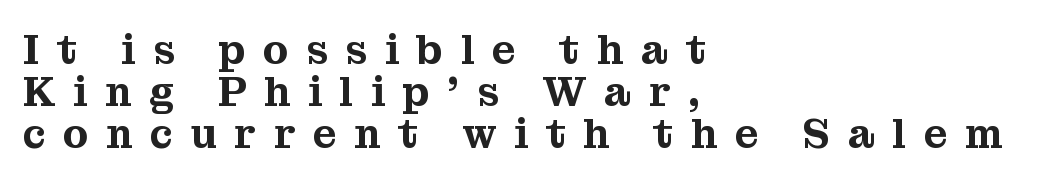
The image shows 41 px serif type, upright; set left-aligned, tight line spacing (1.02x), unusually wide letter spacing (+0.43 em), not underlined; medium stroke contrast and a medium x-height.
